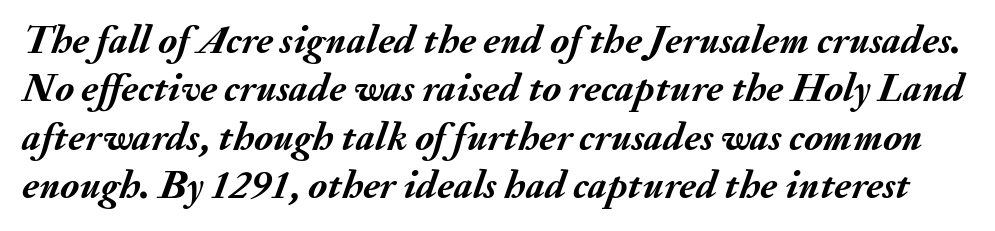
The image shows 40 px semibold type, italic (leaning right); set line spacing 1.21x, normal letter spacing, not underlined; medium stroke contrast and a small x-height.
